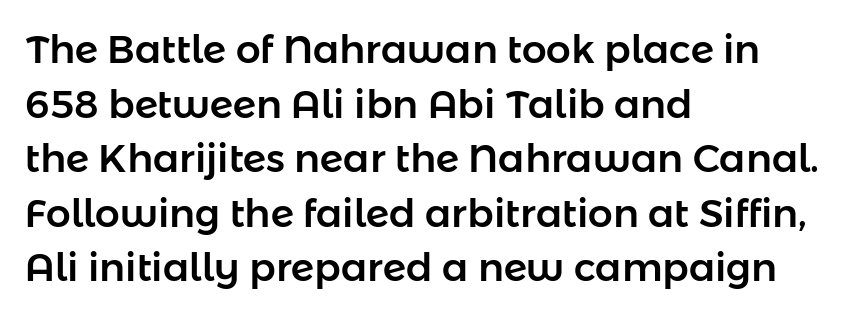
Honestly, the letter spacing is just normal — you wouldn't notice it. The foot of each line stays bare and open. Style check: upright. Here the designer chose a conventional face with non-uniform glyph widths.
